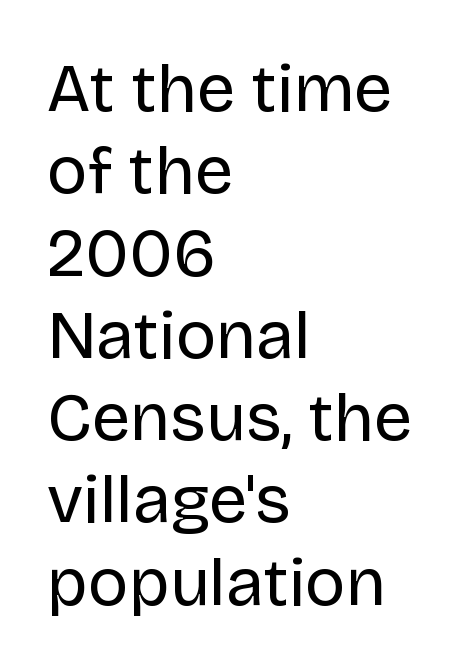
{"serif": "no", "italic": "no", "bold": "no", "weight": "regular", "width": "normal", "stroke_contrast": "low", "x_height": "large", "monospaced": "no", "underline": "no", "align": "left", "line_spacing_ratio": 1.21, "letter_spacing": "normal", "letter_spacing_em": 0.0, "glyph_px": 68}
